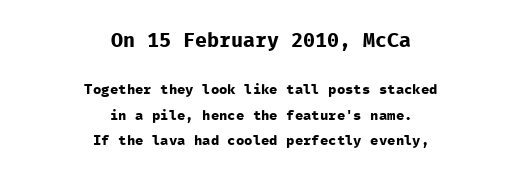
The foot of each line stays bare and open. Observe the ordinary spacing: letters are neighbours, not strangers. Is the type bold? Yes — the strokes are clearly thick and heavy. Type size steps down from the first block to the second. Nope, not italic — everything's standing straight.
